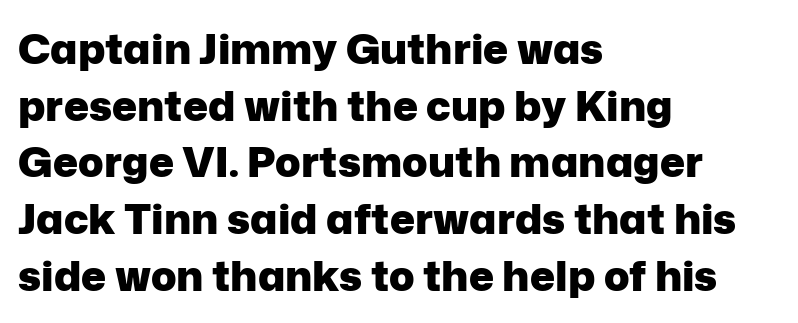
The image shows 42 px heavy sans-serif type, upright; set left-aligned, normal line spacing (1.35x), normal letter spacing, not underlined; low stroke contrast and a medium x-height.
